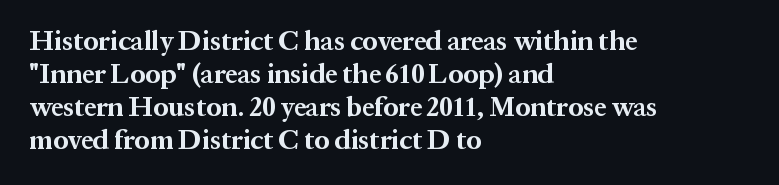
Words float on clear page, feet unadorned. Does the lettering tilt? It doesn't — this is upright. Visually the block forms a straight wall on the left and a jagged coastline on the right. These words are printed bold, with thick strokes throughout. Characters follow at the spacing the type designer built in.
